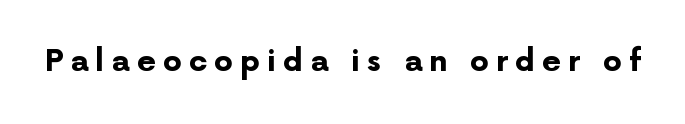
Font category for this specimen: sans-serif. This is roman type, the default non-slanted kind. Heavy-handed strokes throughout: this text is bold. The tracking reads as deliberately expanded to a designer's eye. Varying glyph widths throughout — classic text-font behaviour. Unmarked baselines from the first word to the last.
